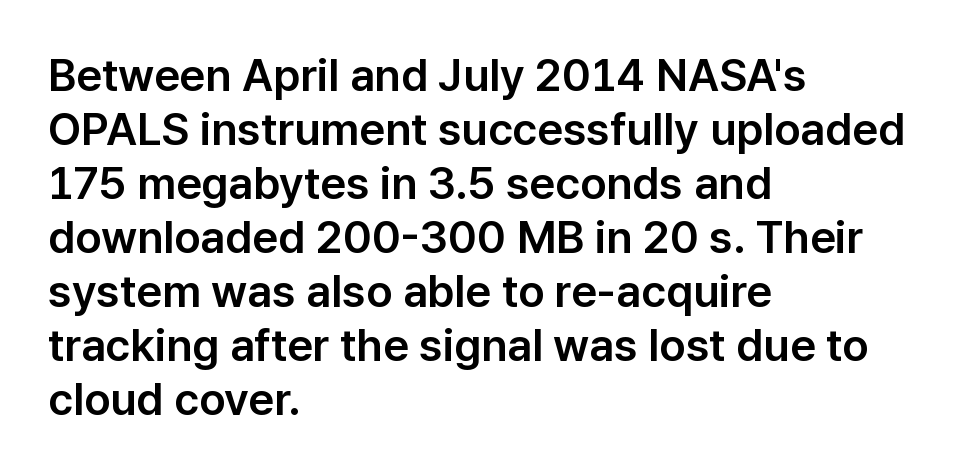
Q: Is the text italic (slanted)? A: No, it is upright.
Q: Is the typeface a serif or a sans-serif typeface? A: Sans-serif.
Q: Is the text underlined? A: No.
Q: How is the paragraph aligned? A: Left-aligned.
Q: Is the spacing between letters normal or unusually wide? A: Normal.
Q: Width (condensed, normal, or wide)? A: Normal.
Q: Stroke contrast? A: Low.
Q: x-height? A: Medium.
Q: Monospaced? A: No.
